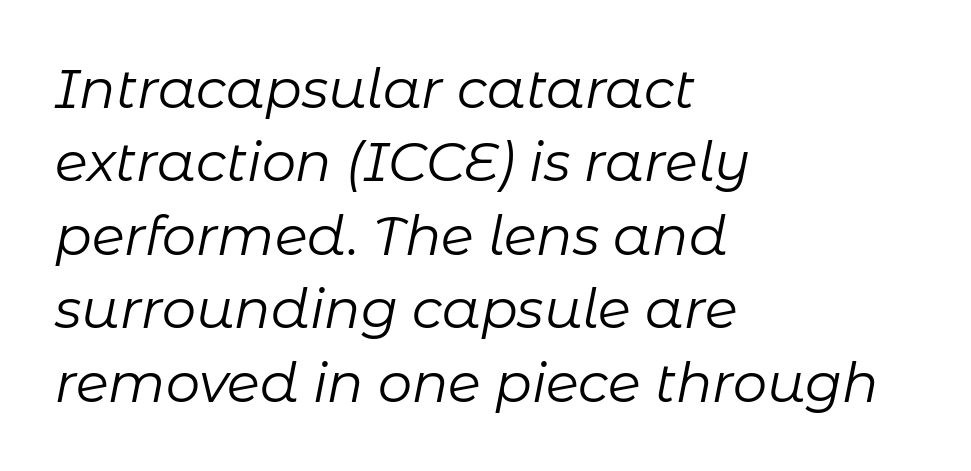
The image shows 54 px regular-weight type, italic (leaning right); set left-aligned, normal line spacing (1.36x), normal letter spacing, not underlined; low stroke contrast and a medium x-height.
